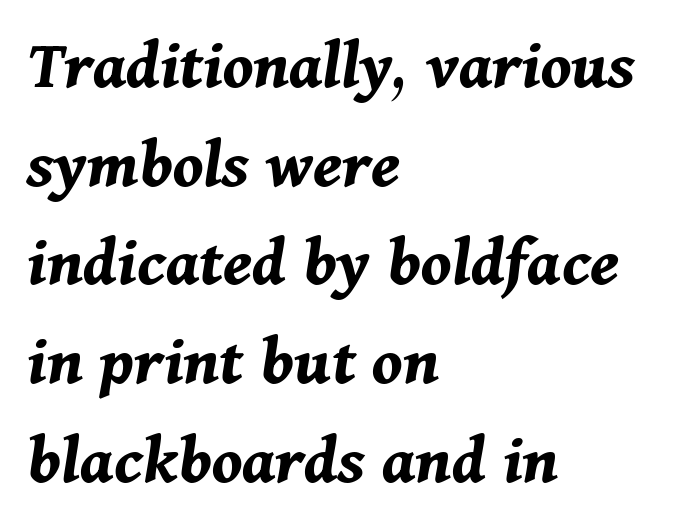
Q: Is the text bold? A: Yes.
Q: Is the text italic (slanted)? A: Yes, it leans right by about 11 degrees.
Q: Is the text underlined? A: No.
Q: How is the paragraph aligned? A: Left-aligned.
Q: Is the spacing between letters normal or unusually wide? A: Normal.
Q: Is the spacing between lines tight, normal or loose? A: Normal.
Q: Width (condensed, normal, or wide)? A: Normal.
Q: Stroke contrast? A: Medium.
Q: x-height? A: Medium.
Q: Monospaced? A: No.
